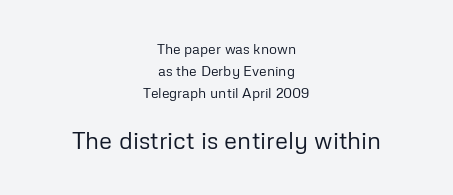
The image shows 24 px text type, upright; set centered, normal line spacing (1.57x), normal letter spacing, not underlined; the second (bottom) block is 1.71x larger.
